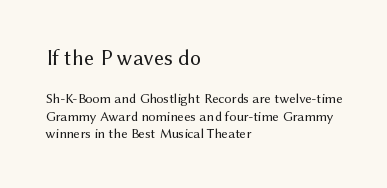
Q: Is the text bold? A: No.
Q: Is the text italic (slanted)? A: No, it is upright.
Q: Is the text underlined? A: No.
Q: How is the paragraph aligned? A: Left-aligned.
Q: Is the spacing between letters normal or unusually wide? A: Normal.
Q: Is the spacing between lines tight, normal or loose? A: Normal.
Q: Which block of text is set in a larger size, the first (top) or the second (bottom)? A: The first (top) one.
